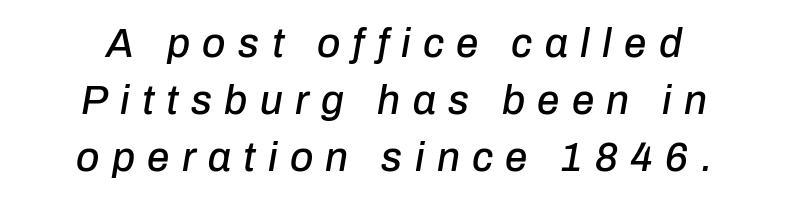
The image shows 40 px text type, italic (leaning right); set centered, normal line spacing (1.43x), unusually wide letter spacing (+0.31 em), not underlined; low stroke contrast and a medium x-height.
